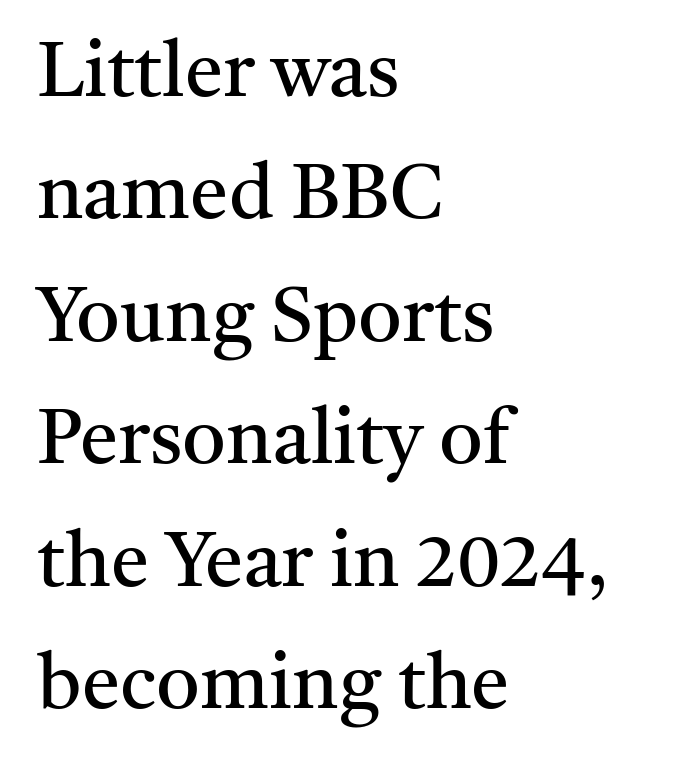
{"serif": "yes", "italic": "no", "bold": "no", "weight": "regular", "width": "normal", "stroke_contrast": "medium", "x_height": "medium", "monospaced": "no", "underline": "no", "align": "left", "line_spacing": "normal", "line_spacing_ratio": 1.59, "letter_spacing": "normal", "letter_spacing_em": 0.0, "glyph_px": 77}
